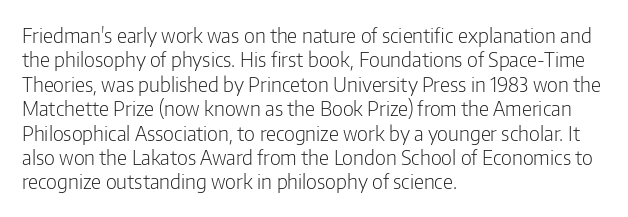
{"italic": "no", "bold": "no", "underline": "no", "align": "left", "line_spacing_ratio": 1.22, "letter_spacing": "normal", "letter_spacing_em": 0.0, "glyph_px": 20}
